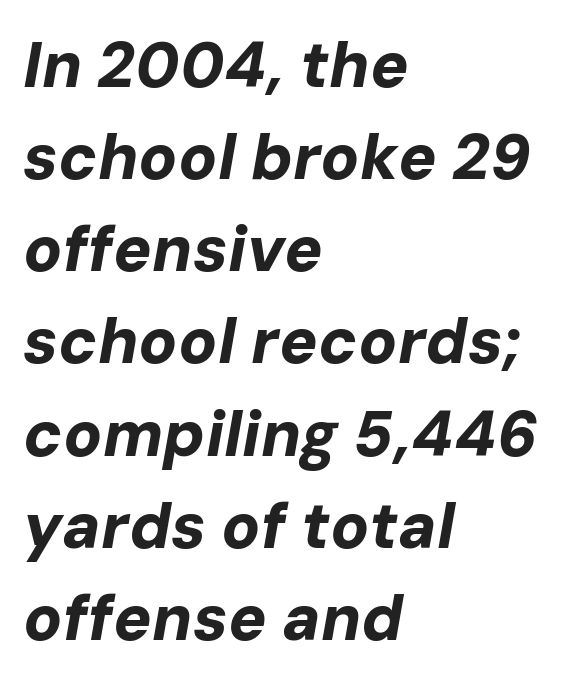
Q: Is the text bold? A: Yes.
Q: Is the text italic (slanted)? A: Yes, it leans right by about 10 degrees.
Q: Is the text underlined? A: No.
Q: How is the paragraph aligned? A: Left-aligned.
Q: Is the spacing between letters normal or unusually wide? A: Normal.
Q: Is the spacing between lines tight, normal or loose? A: Normal.
Q: Width (condensed, normal, or wide)? A: Normal.
Q: Stroke contrast? A: Low.
Q: x-height? A: Medium.
Q: Monospaced? A: No.
